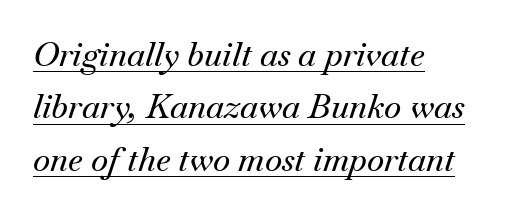
Note the varied advance widths — an 'i' is clearly narrower than an 'm'. Italic? Definitely — the glyphs are oblique. Is this a sans? No — the strokes have serifs. Compared with undecorated copy, this sample adds a rule below the words. The passage shown stacks its lines at a standard gap. The horizontal fit of the characters is conventional and even.
